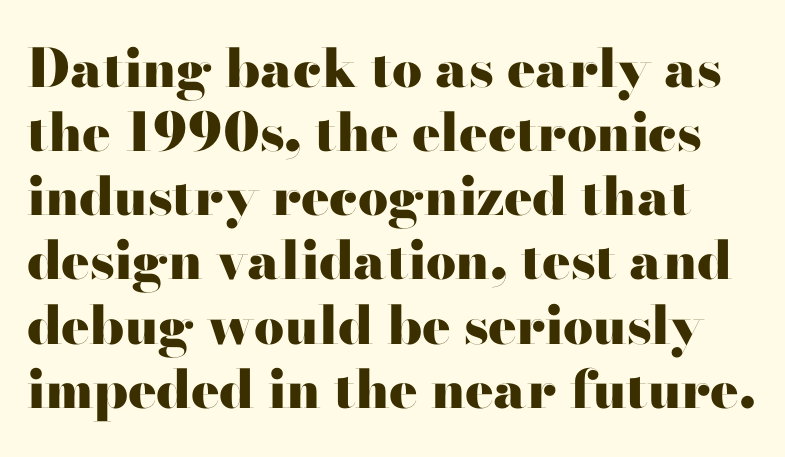
Q: Is the text bold? A: Yes.
Q: Is the text italic (slanted)? A: No, it is upright.
Q: Is the typeface a serif or a sans-serif typeface? A: Serif.
Q: Is the text underlined? A: No.
Q: Is the spacing between letters normal or unusually wide? A: Normal.
Q: Width (condensed, normal, or wide)? A: Wide.
Q: Stroke contrast? A: High.
Q: x-height? A: Small.
Q: Monospaced? A: No.
